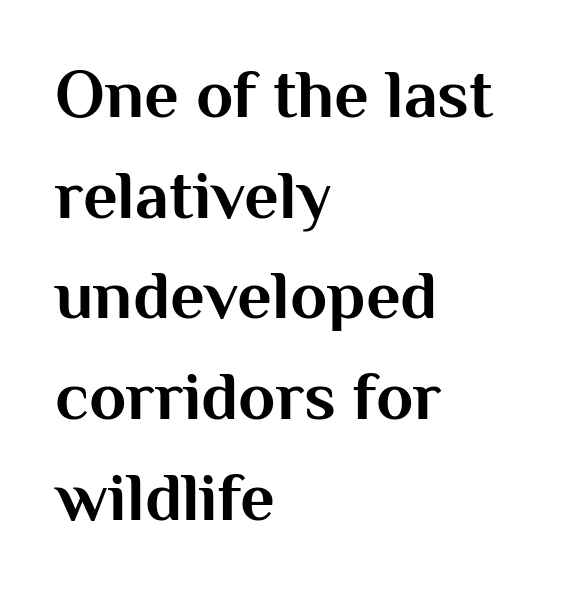
The image shows 68 px bold sans-serif type, upright; set left-aligned, normal line spacing (1.48x), normal letter spacing, not underlined; medium stroke contrast and a medium x-height.
